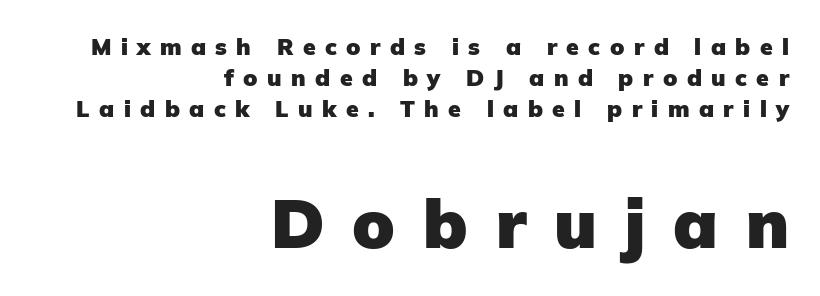
Notice how the stems are strictly vertical — no italics here. Summary of vertical rhythm: regular, with standard interline spacing. The rendering inserts visible extra space after every character. Reading top to bottom, the characters get bigger at the block break. The letters advance in unequal steps, a hallmark of proportional type.
